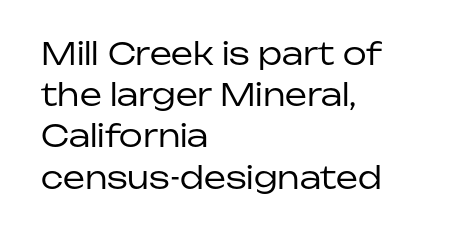
The lines sit at an ordinary, default distance from one another. The typesetter chose a ragged-right arrangement here. Serif or sans? Sans — the stroke terminals are bare. Nobody touched the tracking dial on this one. No heavy texture on the line: the type isn't bold.
